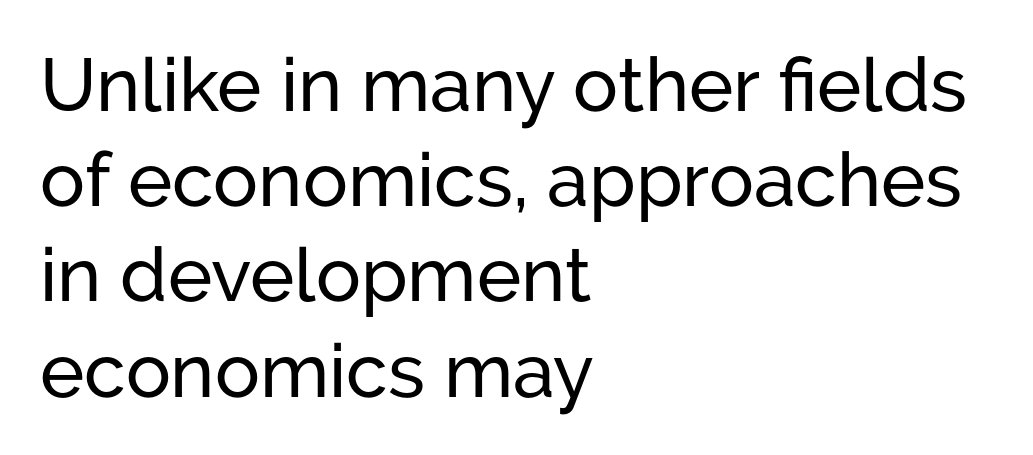
{"serif": "no", "italic": "no", "width": "normal", "stroke_contrast": "low", "x_height": "medium", "monospaced": "no", "underline": "no", "align": "left", "line_spacing": "normal", "line_spacing_ratio": 1.27, "letter_spacing": "normal", "letter_spacing_em": 0.0, "glyph_px": 75}
